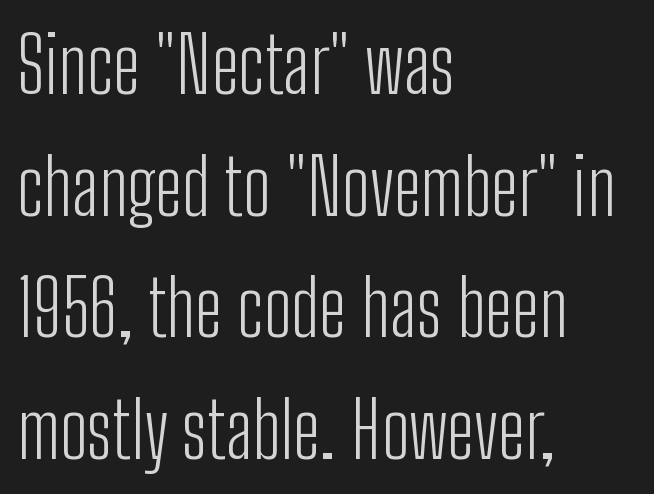
Bare-footed words on every line. Each word holds together tightly as a unit, with standard inter-letter gaps. This is roman type, the default non-slanted kind. Proportional: the letters do not fall into vertical columns. One glance says typical: line gaps are just what's usual. No feet cap the strokes, marking this as sans-serif type.
